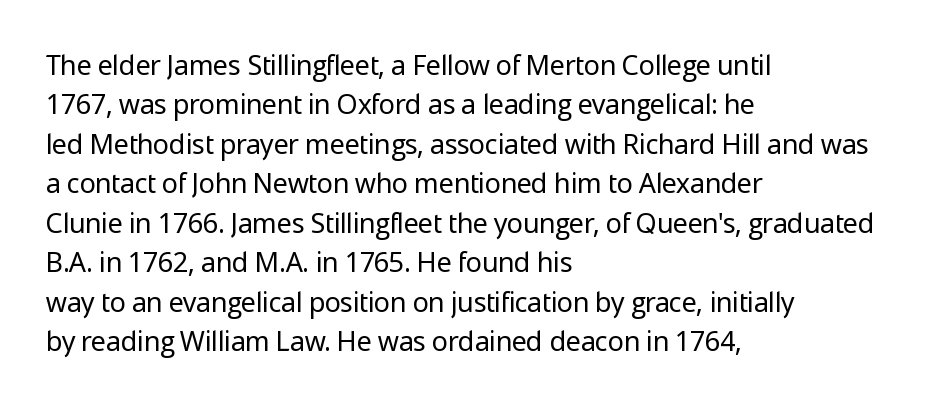
{"italic": "no", "bold": "no", "underline": "no", "align": "left", "line_spacing": "normal", "line_spacing_ratio": 1.46, "letter_spacing": "normal", "letter_spacing_em": 0.0, "glyph_px": 27}
